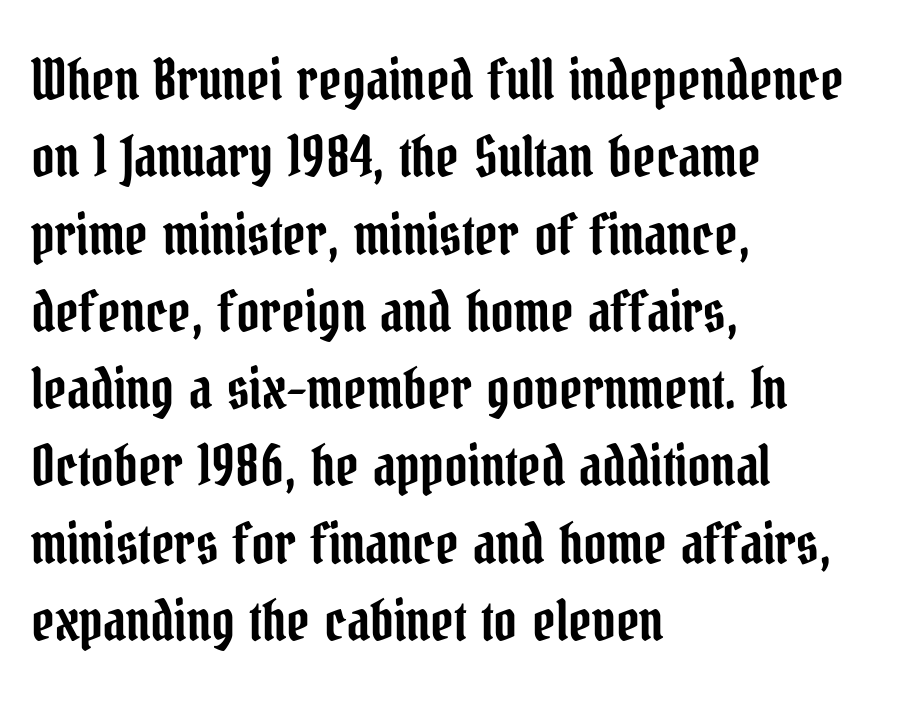
The image shows 56 px condensed serif type, upright; set left-aligned, normal line spacing (1.38x), normal letter spacing, not underlined; low stroke contrast and a medium x-height.
